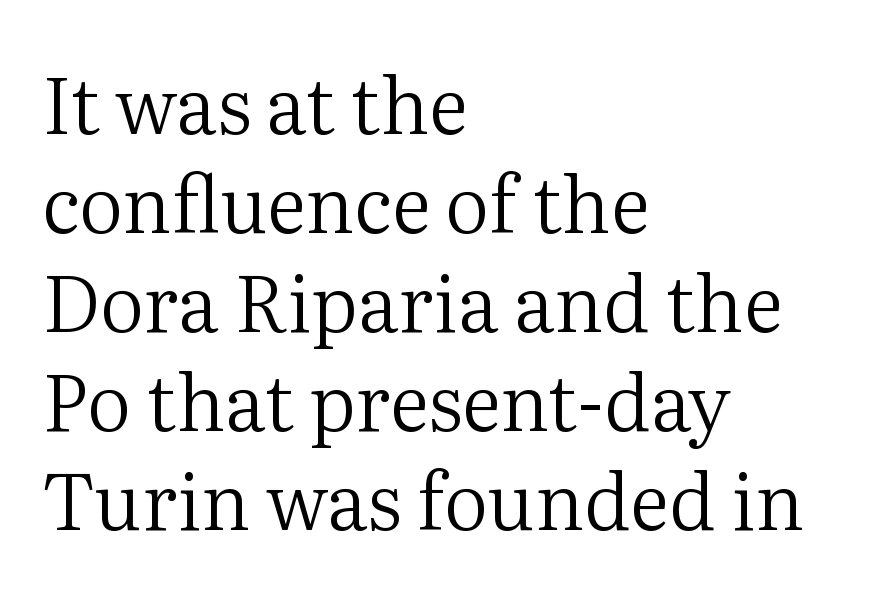
The typeface has the unassuming heft of standard copy or less. In terms of leading, this rendering sits right in the middle. The letters advance in unequal steps, a hallmark of proportional type. Look at the bottom of the vertical strokes: they flare into serifs here. Just letters on the line, the space beneath them empty. Vertical strokes here are truly vertical.
